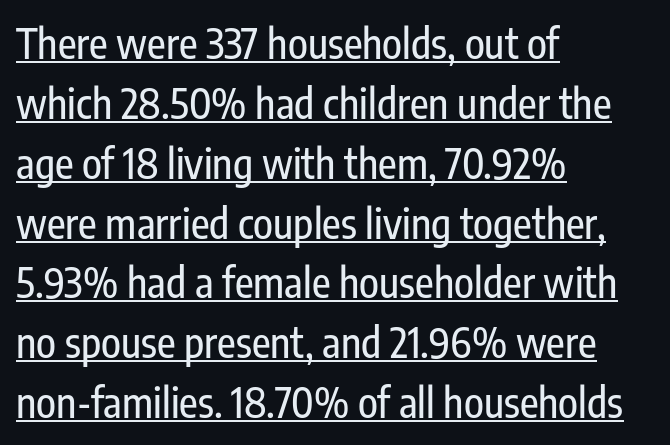
The image shows 41 px condensed sans-serif type, upright; set left-aligned, normal line spacing (1.46x), normal letter spacing, underlined; low stroke contrast and a medium x-height.
